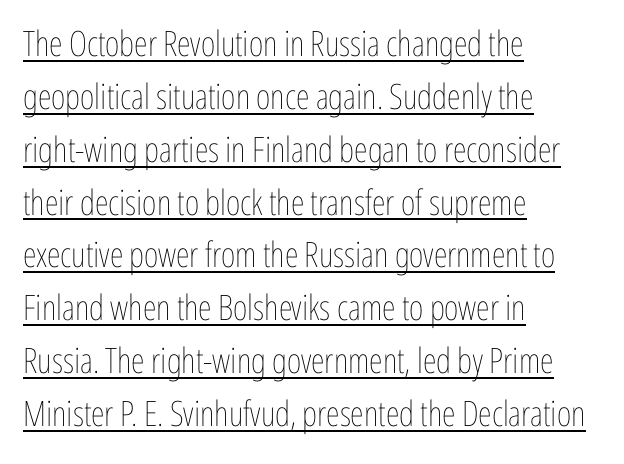
Q: Is the text bold? A: No.
Q: Is the text italic (slanted)? A: No, it is upright.
Q: Is the text underlined? A: Yes.
Q: How is the paragraph aligned? A: Left-aligned.
Q: Is the spacing between letters normal or unusually wide? A: Normal.
Q: Is the spacing between lines tight, normal or loose? A: Normal.
Q: Width (condensed, normal, or wide)? A: Condensed.
Q: Stroke contrast? A: Low.
Q: x-height? A: Medium.
Q: Monospaced? A: No.
